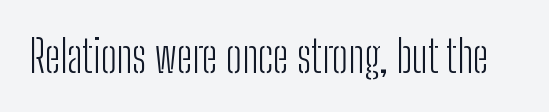
{"serif": "no", "italic": "no", "bold": "no", "weight": "light", "width": "condensed", "stroke_contrast": "low", "x_height": "medium", "monospaced": "no", "underline": "no", "letter_spacing": "normal", "letter_spacing_em": 0.0, "glyph_px": 44}
